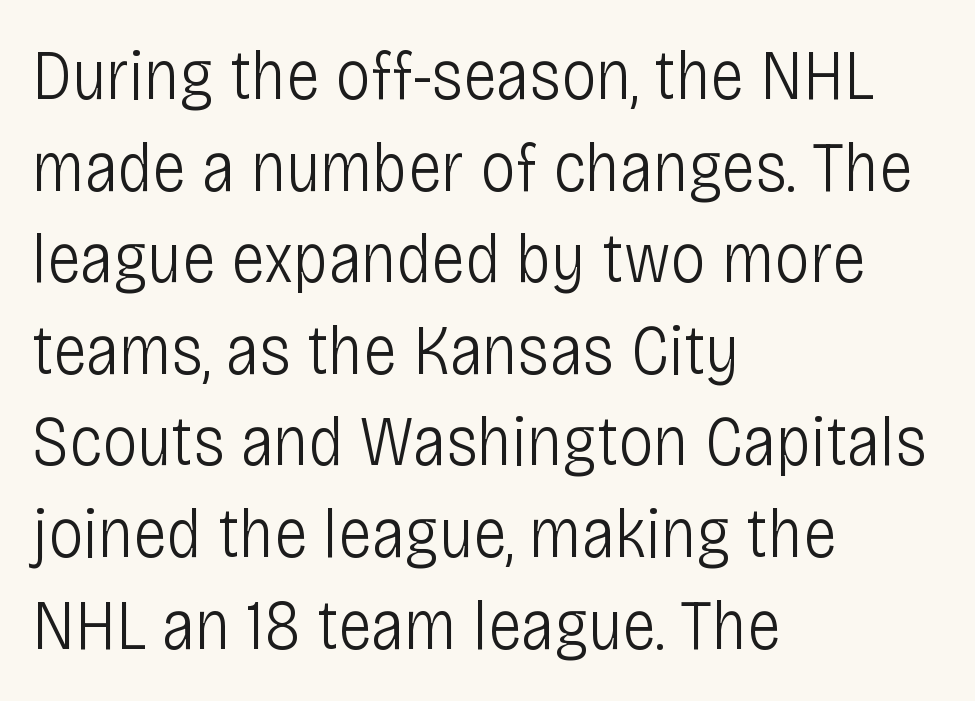
Q: Is the text bold? A: No.
Q: Is the text italic (slanted)? A: No, it is upright.
Q: Is the typeface a serif or a sans-serif typeface? A: Sans-serif.
Q: Is the text underlined? A: No.
Q: How is the paragraph aligned? A: Left-aligned.
Q: Is the spacing between letters normal or unusually wide? A: Normal.
Q: Is the spacing between lines tight, normal or loose? A: Normal.
Q: Width (condensed, normal, or wide)? A: Condensed.
Q: Stroke contrast? A: Low.
Q: x-height? A: Large.
Q: Monospaced? A: No.
